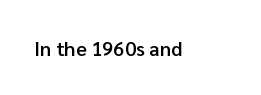
I'd describe the lettering as semibold — firm but not a full bold. The string is rendered with underlining switched off. If you drew a line through each stem, it would be perfectly vertical. Observe the ordinary spacing: letters are neighbours, not strangers.
